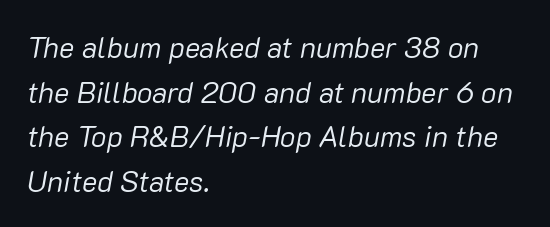
{"italic": "yes", "lean": "right", "slant_degrees": 10, "bold": "no", "weight": "regular", "width": "normal", "stroke_contrast": "low", "x_height": "medium", "monospaced": "no", "underline": "no", "align": "left", "line_spacing": "normal", "line_spacing_ratio": 1.54, "letter_spacing": "normal", "letter_spacing_em": 0.0, "glyph_px": 29}
